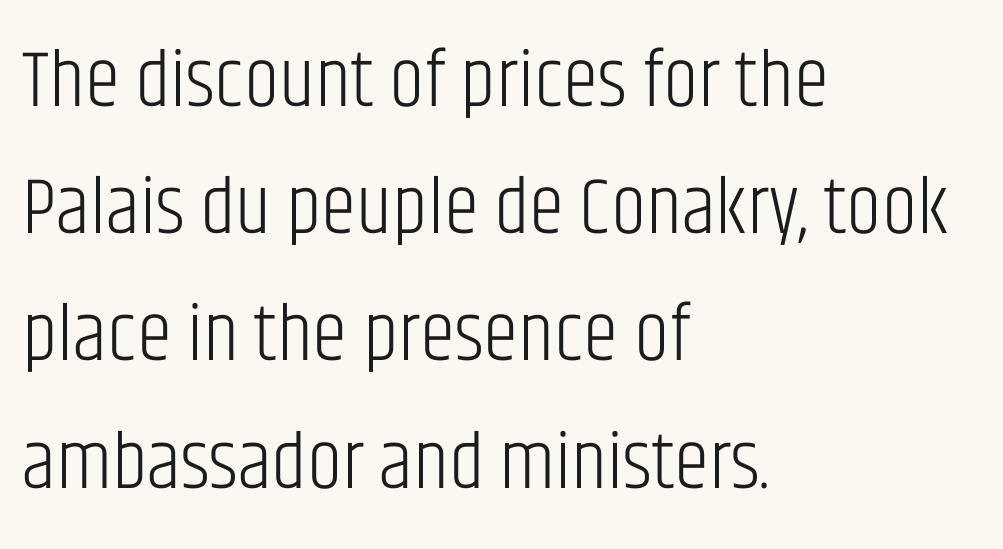
{"serif": "no", "italic": "no", "bold": "no", "weight": "light", "width": "condensed", "stroke_contrast": "low", "x_height": "large", "monospaced": "no", "underline": "no", "align": "left", "line_spacing": "normal", "line_spacing_ratio": 1.59, "letter_spacing": "normal", "letter_spacing_em": 0.0, "glyph_px": 80}
